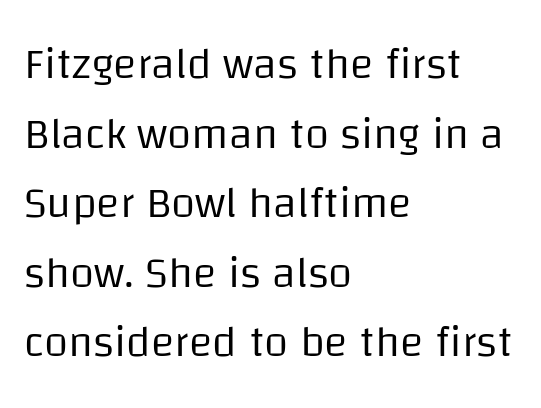
The image shows 44 px regular-weight sans-serif type, upright; set left-aligned, normal line spacing (1.58x), normal letter spacing, not underlined; low stroke contrast and a large x-height.
